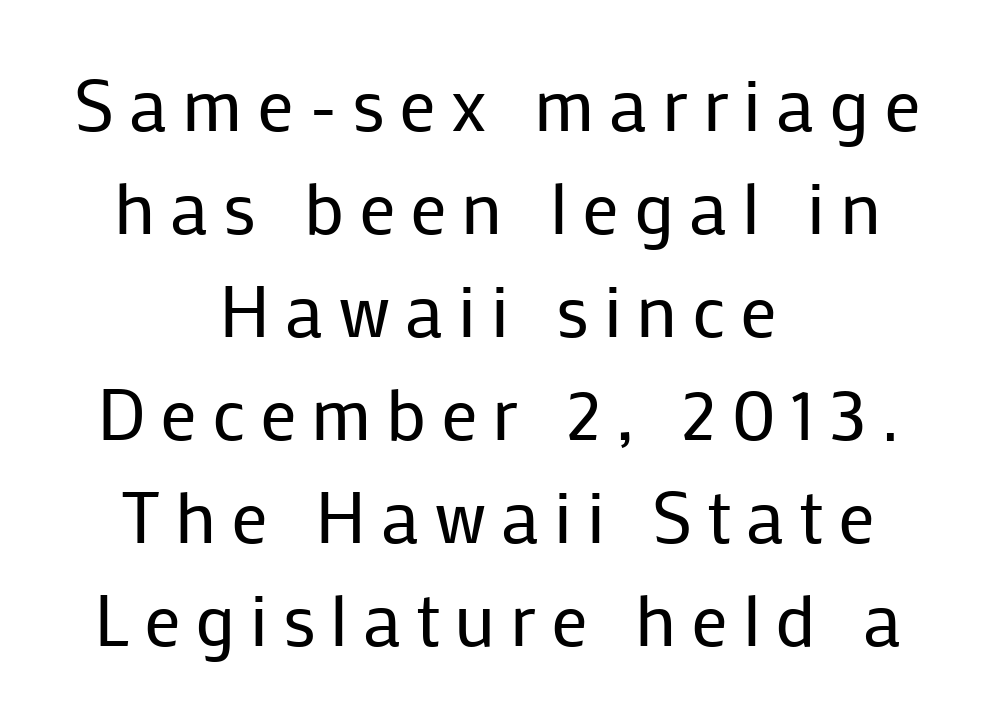
The image shows 73 px regular-weight sans-serif type, upright; set centered, normal line spacing (1.41x), unusually wide letter spacing (+0.2 em), not underlined; low stroke contrast and a medium x-height.
